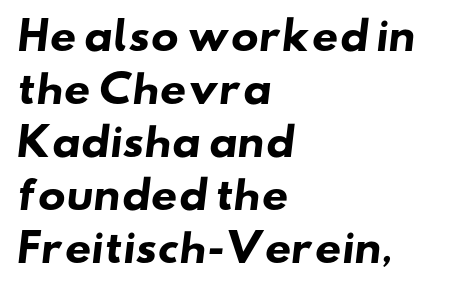
Just letters on the line, the space beneath them empty. The rendering uses natural spacing where letterforms have individual widths. The rows are spaced the way most documents space them. Stroke terminals: plain, sans-serif.
